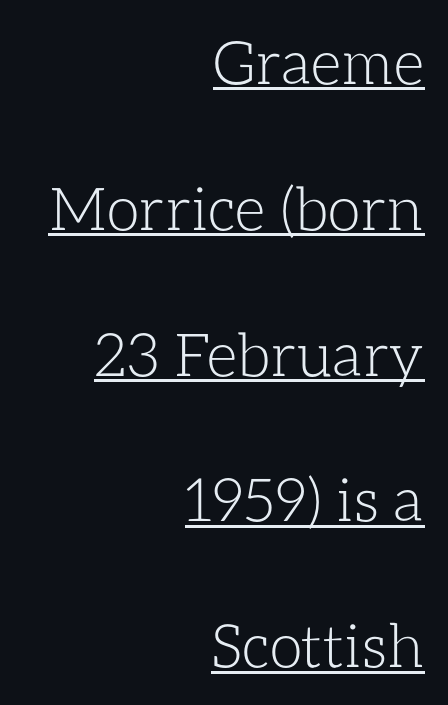
The image shows 60 px light type, upright; set right-aligned, loose line spacing (2.43x), normal letter spacing, underlined; low stroke contrast and a medium x-height.
